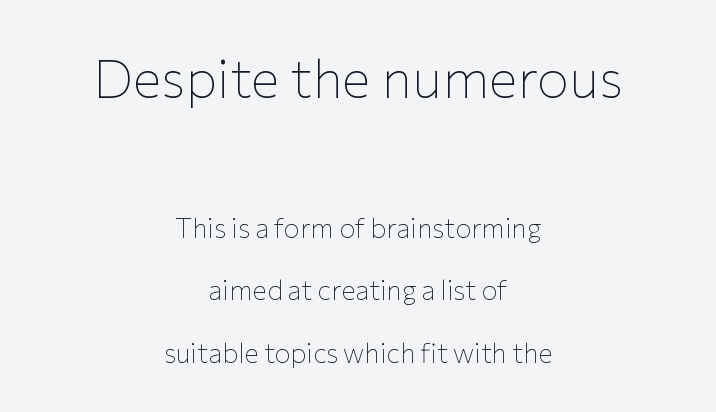
Q: Is the text bold? A: No.
Q: Is the text italic (slanted)? A: No, it is upright.
Q: Is the typeface a serif or a sans-serif typeface? A: Sans-serif.
Q: Is the text underlined? A: No.
Q: How is the paragraph aligned? A: Centered.
Q: Is the spacing between letters normal or unusually wide? A: Normal.
Q: Is the spacing between lines tight, normal or loose? A: Loose.
Q: Which block of text is set in a larger size, the first (top) or the second (bottom)? A: The first (top) one.
Q: Width (condensed, normal, or wide)? A: Normal.
Q: Stroke contrast? A: Low.
Q: x-height? A: Medium.
Q: Monospaced? A: No.
